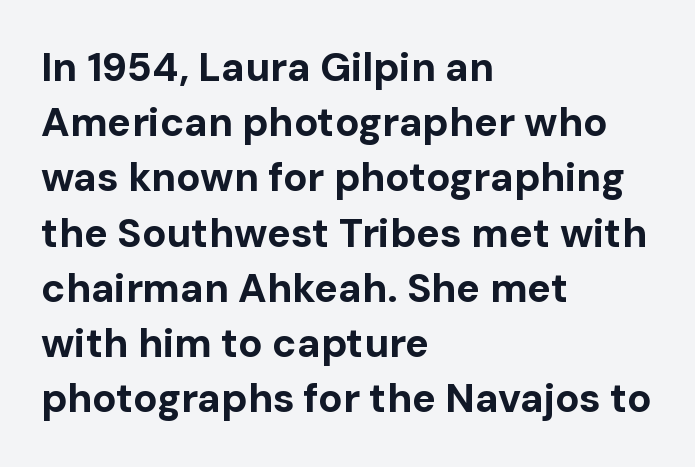
{"serif": "no", "italic": "no", "bold": "yes", "weight": "bold", "width": "normal", "stroke_contrast": "low", "x_height": "medium", "monospaced": "no", "underline": "no", "align": "left", "line_spacing": "normal", "line_spacing_ratio": 1.38, "letter_spacing": "normal", "letter_spacing_em": 0.0, "glyph_px": 40}
